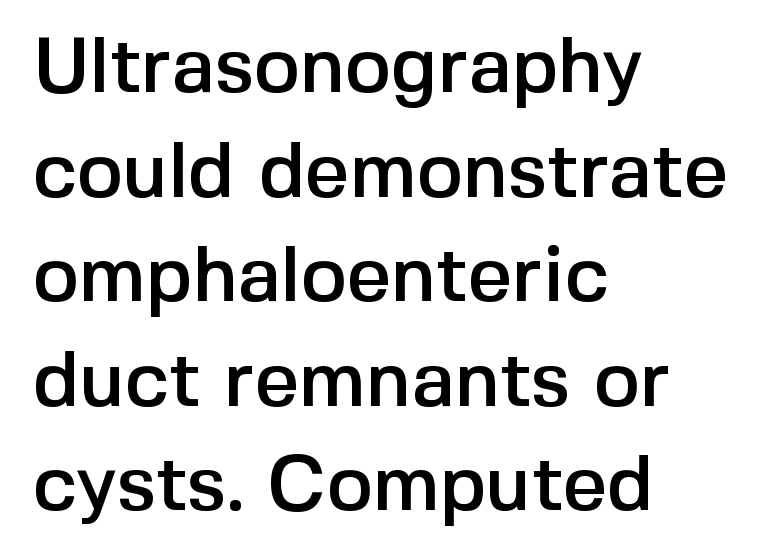
{"serif": "no", "italic": "no", "width": "normal", "x_height": "medium", "monospaced": "no", "underline": "no", "align": "left", "line_spacing": "normal", "line_spacing_ratio": 1.34, "letter_spacing": "normal", "letter_spacing_em": 0.0, "glyph_px": 78}
